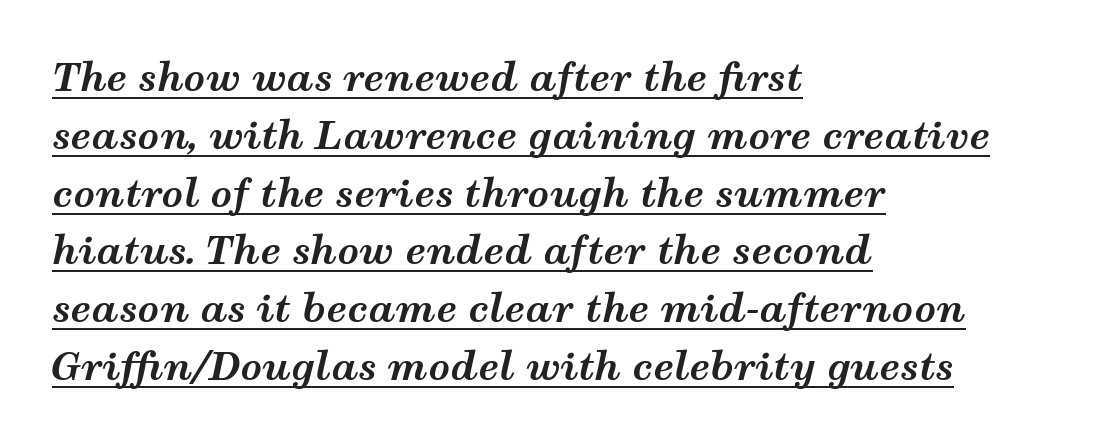
The rendering uses natural spacing where letterforms have individual widths. No extra tracking has been applied to these lines. Evenly set lines give the paragraph a standard silhouette. A dark, heavy texture on the line: the type is bold.
